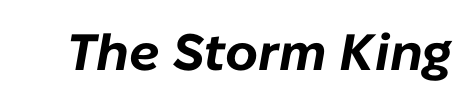
The image shows 51 px bold type, italic (leaning right); set normal letter spacing, not underlined; low stroke contrast and a medium x-height.
